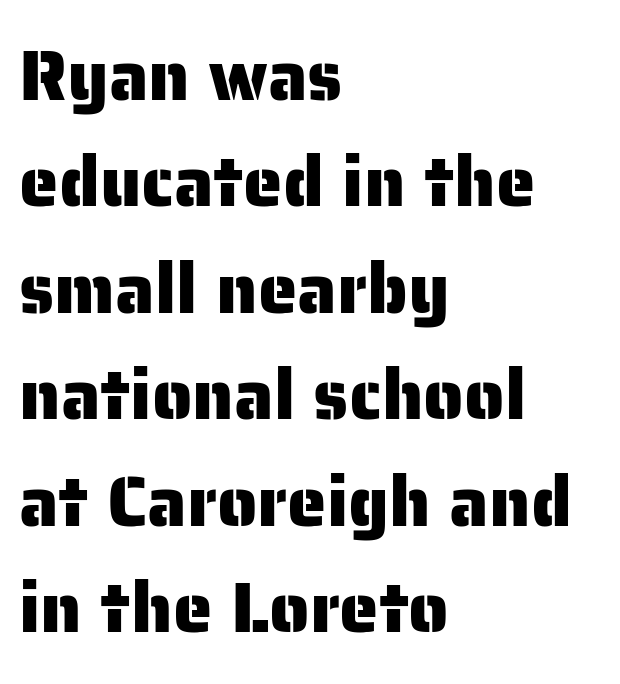
Q: Is the text italic (slanted)? A: No, it is upright.
Q: Is the typeface a serif or a sans-serif typeface? A: Sans-serif.
Q: Is the text underlined? A: No.
Q: How is the paragraph aligned? A: Left-aligned.
Q: Is the spacing between letters normal or unusually wide? A: Normal.
Q: Is the spacing between lines tight, normal or loose? A: Normal.
Q: Width (condensed, normal, or wide)? A: Normal.
Q: Stroke contrast? A: Low.
Q: x-height? A: Medium.
Q: Monospaced? A: No.
